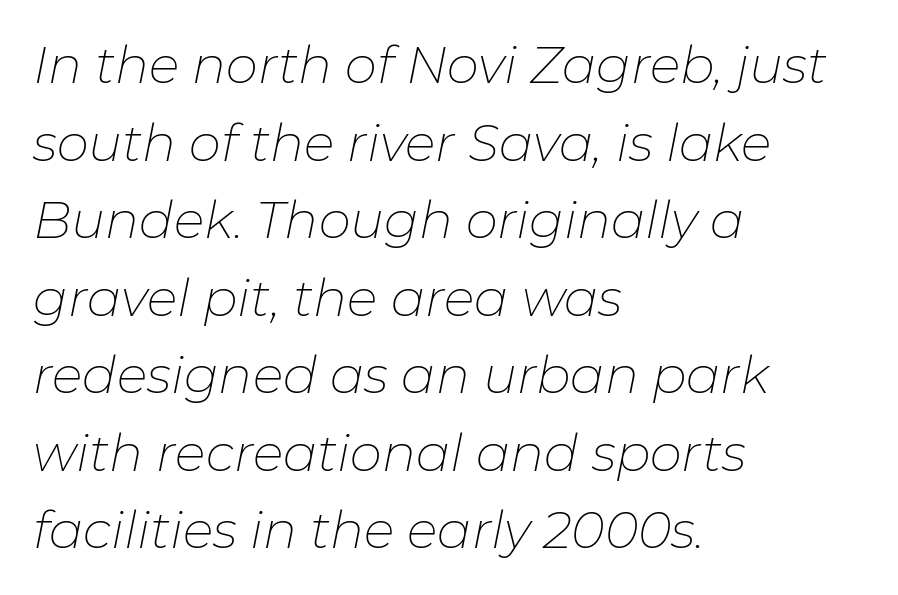
The image shows 51 px thin type, italic (leaning right); set left-aligned, normal line spacing (1.52x), normal letter spacing, not underlined; low stroke contrast and a medium x-height.
